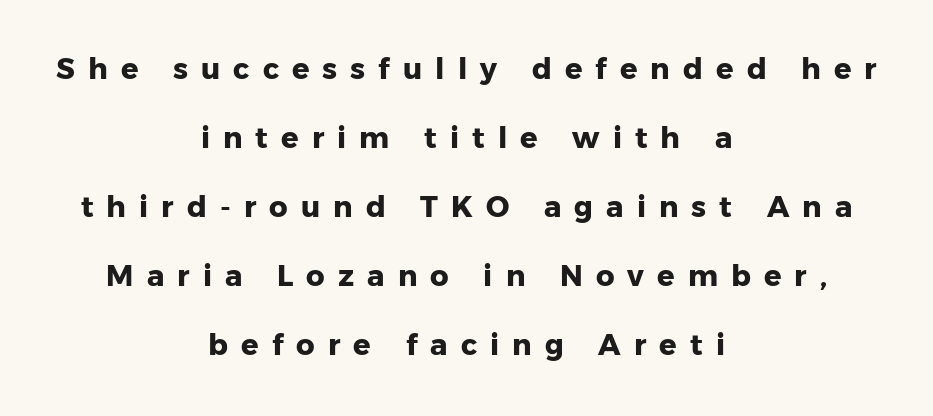
The passage shown has open, widely tracked lettering throughout. This block would shrink considerably if given ordinary leading; it's expanded now. Chunky letters — that's bold for sure. The face used here is proportionally spaced, like ordinary book or web type.
